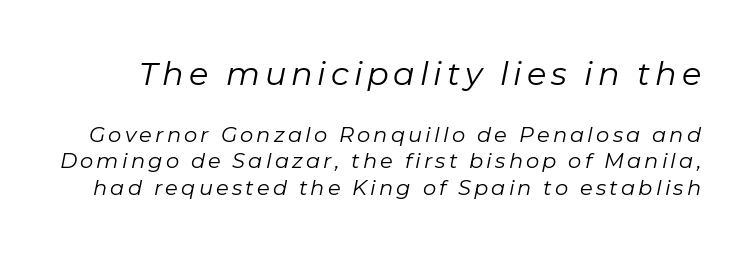
The image shows 32 px regular-weight type, italic (leaning right); set normal line spacing (1.28x), not underlined; the first (top) block is 1.52x larger; low stroke contrast and a medium x-height.
